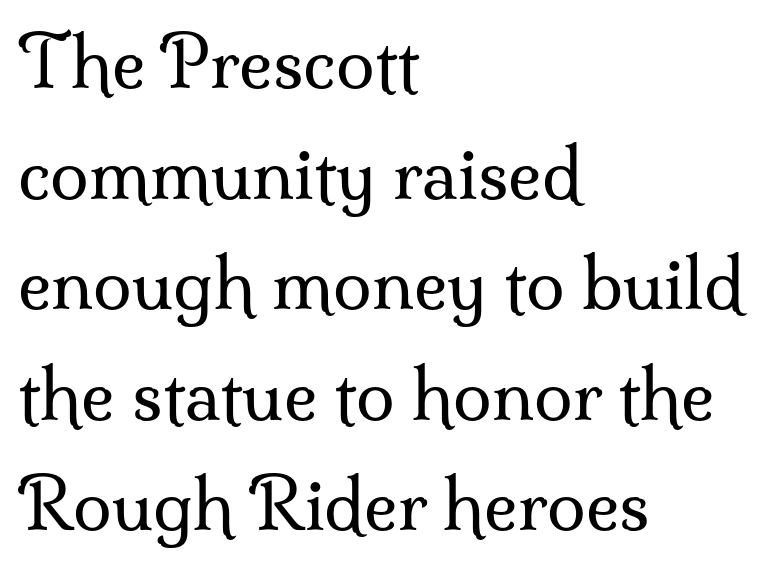
{"serif": "yes", "italic": "no", "bold": "no", "weight": "regular", "width": "normal", "stroke_contrast": "medium", "x_height": "small", "monospaced": "no", "underline": "no", "align": "left", "line_spacing": "normal", "line_spacing_ratio": 1.58, "letter_spacing": "normal", "letter_spacing_em": 0.0, "glyph_px": 70}
